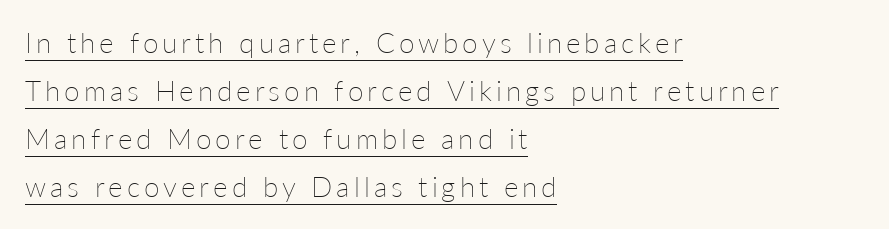
The image shows 28 px thin type, upright; set left-aligned, line spacing 1.72x, underlined; low stroke contrast and a medium x-height.
